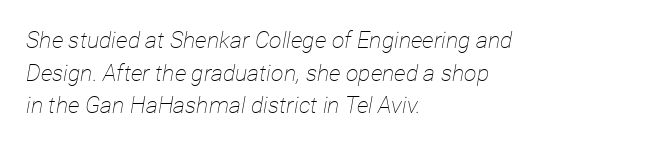
{"italic": "yes", "lean": "right", "slant_degrees": 12, "bold": "no", "underline": "no", "align": "left", "line_spacing": "normal", "line_spacing_ratio": 1.42, "letter_spacing": "normal", "letter_spacing_em": 0.0, "glyph_px": 23}
